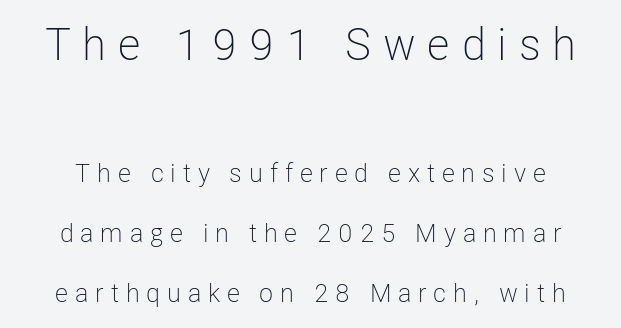
Q: Is the text bold? A: No.
Q: Is the text italic (slanted)? A: No, it is upright.
Q: Is the typeface a serif or a sans-serif typeface? A: Sans-serif.
Q: Is the text underlined? A: No.
Q: Is the spacing between letters normal or unusually wide? A: Unusually wide.
Q: Is the spacing between lines tight, normal or loose? A: Loose.
Q: Which block of text is set in a larger size, the first (top) or the second (bottom)? A: The first (top) one.
Q: Width (condensed, normal, or wide)? A: Condensed.
Q: Stroke contrast? A: Low.
Q: x-height? A: Medium.
Q: Monospaced? A: No.
